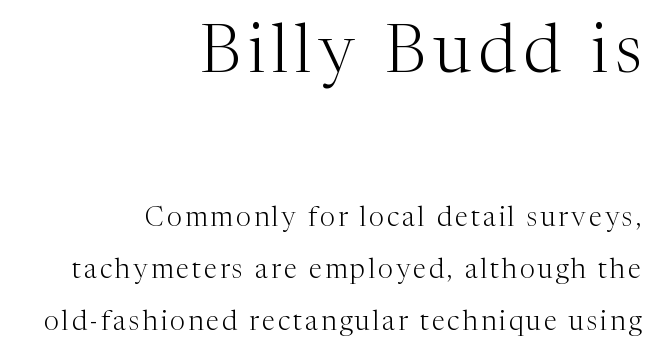
The image shows 67 px light serif type, upright; set right-aligned, loose line spacing (1.94x), not underlined; the first (top) block is 2.48x larger; medium stroke contrast and a medium x-height.
